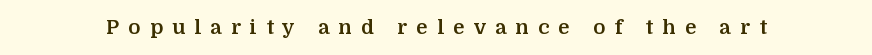
{"italic": "no", "bold": "yes", "underline": "no", "letter_spacing": "wide", "letter_spacing_em": 0.47, "glyph_px": 20}
